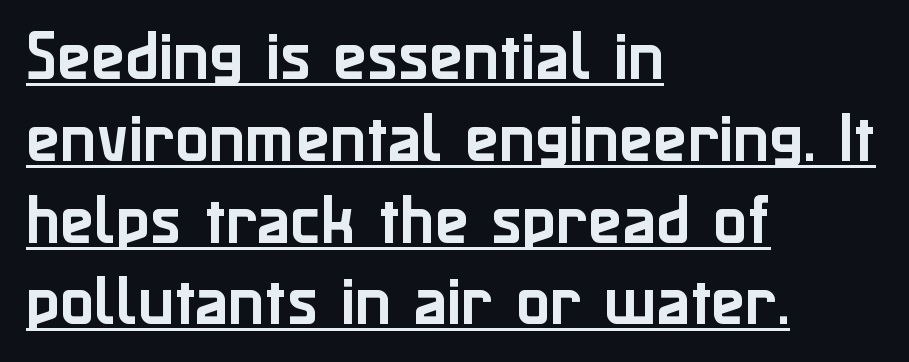
The image shows 56 px sans-serif type, upright; set left-aligned, normal line spacing (1.46x), normal letter spacing, underlined; low stroke contrast and a medium x-height.
